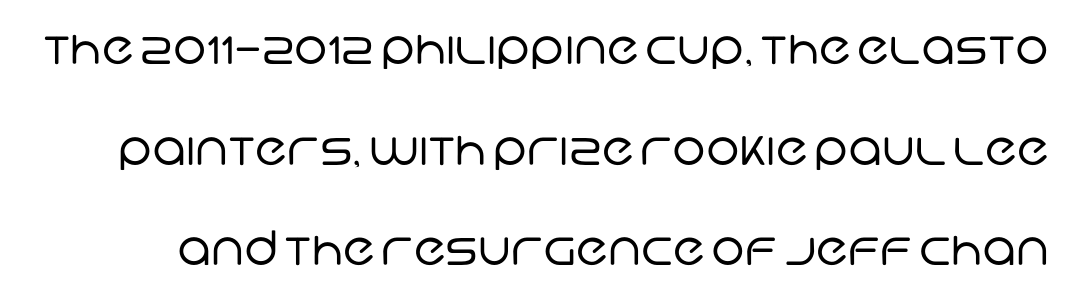
Q: Is the text bold? A: No.
Q: Is the typeface a serif or a sans-serif typeface? A: Sans-serif.
Q: Is the text underlined? A: No.
Q: Is the spacing between letters normal or unusually wide? A: Normal.
Q: Is the spacing between lines tight, normal or loose? A: Loose.
Q: Width (condensed, normal, or wide)? A: Normal.
Q: Stroke contrast? A: Low.
Q: x-height? A: Large.
Q: Monospaced? A: No.
